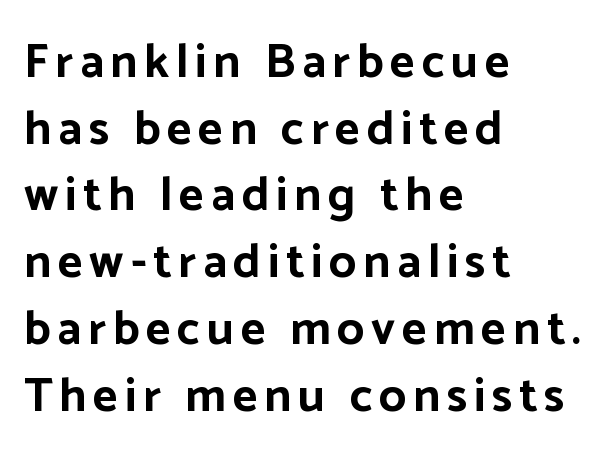
Heft: maximum for text — a bold. Italic? Not at all — the glyphs are vertical. Looks like regular typesetting: each glyph gets only the width it needs. The ragged edge is on the right, which tells us the setting is flush left. This is sans-serif lettering, the kind often seen on screens and signage.
